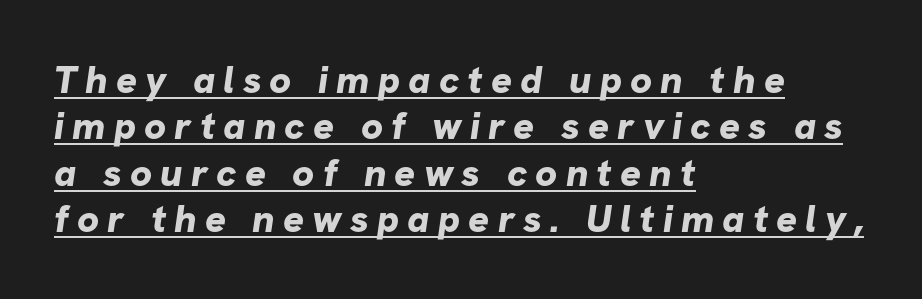
Characters follow at a spacing far wider than the type designer built in. The lines in this sample share a left origin and differ only in where they stop. Note: no serifs on the glyphs. Compared with an ordinary text face, these strokes are far heavier — a full bold. The rendering uses natural spacing where letterforms have individual widths. You can see a thin bar hugging the bottom of the glyphs.
